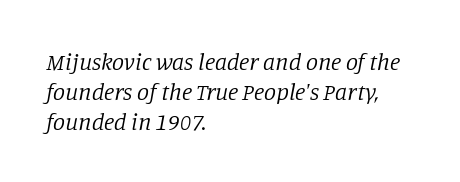
Casual observation: everything's shoved over to the left. Each new line begins a customary step beneath the previous one. Vertical stems look standard width or narrower in stroke. Descender tails drop into unmarked territory. The whole block is typeset with a tilt.
